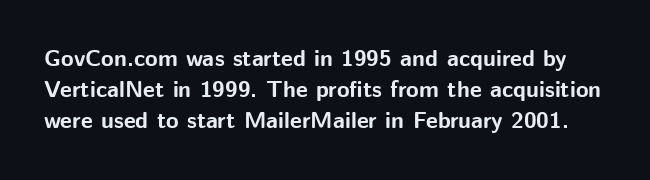
Q: Is the text bold? A: Yes.
Q: Is the text italic (slanted)? A: No, it is upright.
Q: Is the text underlined? A: No.
Q: Is the spacing between letters normal or unusually wide? A: Normal.
Q: Is the spacing between lines tight, normal or loose? A: Normal.
